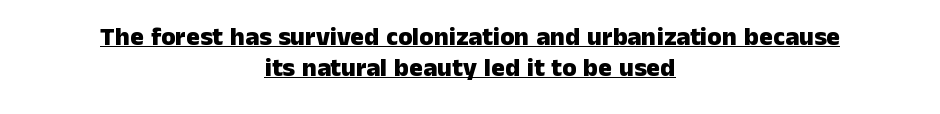
{"italic": "no", "bold": "yes", "underline": "yes", "align": "center", "line_spacing_ratio": 1.2, "letter_spacing": "normal", "letter_spacing_em": 0.0, "glyph_px": 26}
